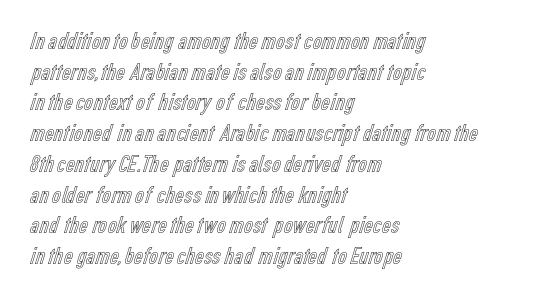
The image shows 25 px text type; set left-aligned, line spacing 1.23x, normal letter spacing, not underlined.
